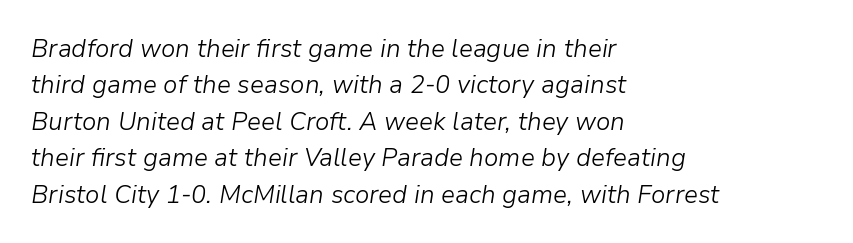
{"italic": "yes", "lean": "right", "slant_degrees": 9, "bold": "no", "underline": "no", "align": "left", "line_spacing": "normal", "line_spacing_ratio": 1.46, "letter_spacing": "normal", "letter_spacing_em": 0.0, "glyph_px": 25}
